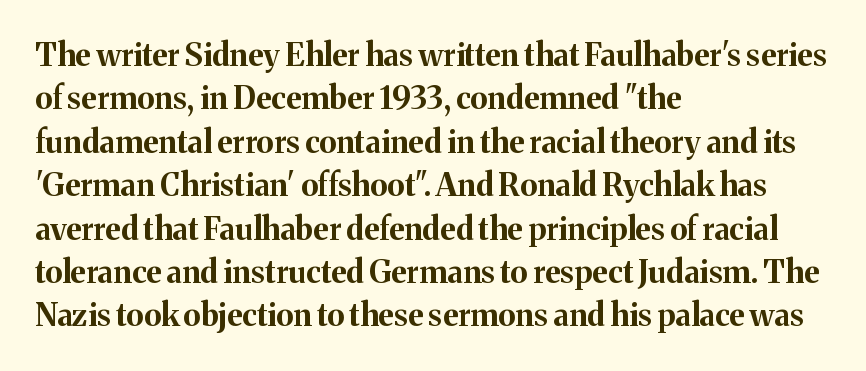
The strip under each line holds only bare page. These lines keep a tight, regular rhythm from letter to letter. Heavy-handed strokes throughout: this text is bold. Letterform terminals end in serifs throughout the passage.
